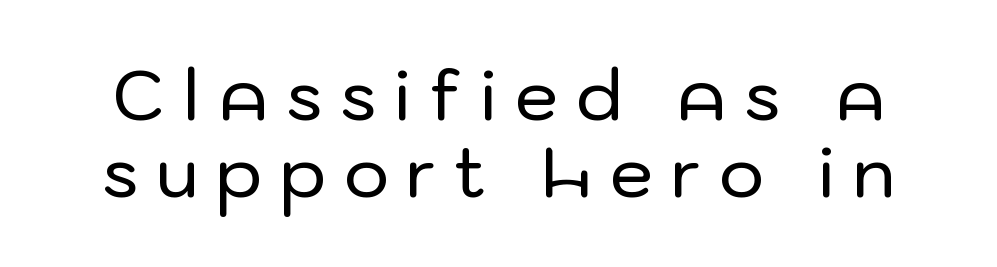
The image shows 69 px sans-serif type, upright; set tight line spacing (1.12x), unusually wide letter spacing (+0.26 em), not underlined; low stroke contrast and a medium x-height.
